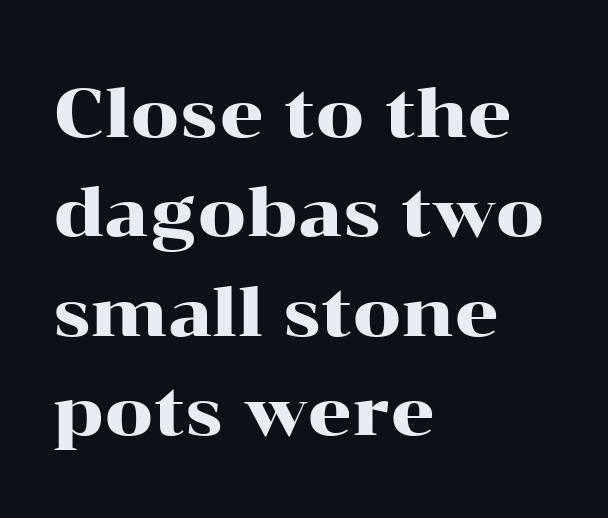
{"serif": "yes", "italic": "no", "width": "wide", "stroke_contrast": "high", "x_height": "medium", "monospaced": "no", "underline": "no", "align": "left", "line_spacing": "normal", "line_spacing_ratio": 1.44, "letter_spacing": "normal", "letter_spacing_em": 0.0, "glyph_px": 69}
